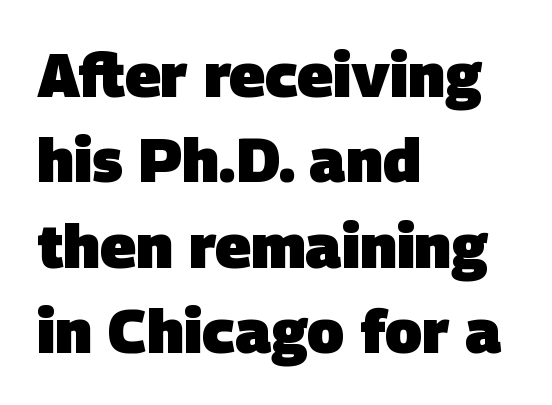
{"serif": "no", "bold": "yes", "weight": "heavy", "width": "normal", "stroke_contrast": "low", "x_height": "large", "monospaced": "no", "underline": "no", "align": "left", "line_spacing": "normal", "line_spacing_ratio": 1.4, "letter_spacing": "normal", "letter_spacing_em": 0.0, "glyph_px": 61}
